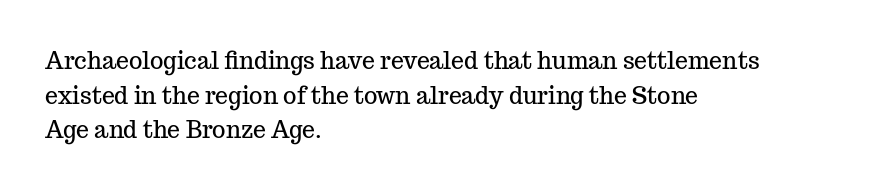
The image shows 23 px text type, upright; set left-aligned, normal line spacing (1.51x), normal letter spacing, not underlined.
